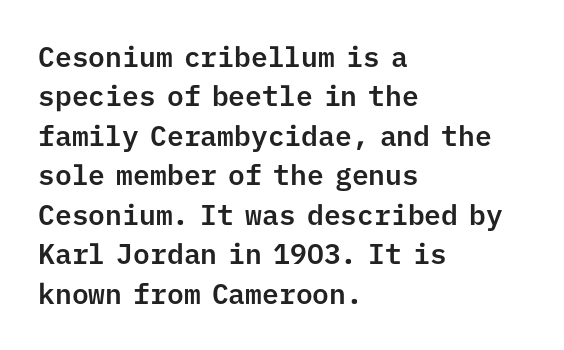
The image shows 28 px sans-serif type, upright, monospaced; set left-aligned, normal line spacing (1.41x), normal letter spacing, not underlined; low stroke contrast and a medium x-height.
